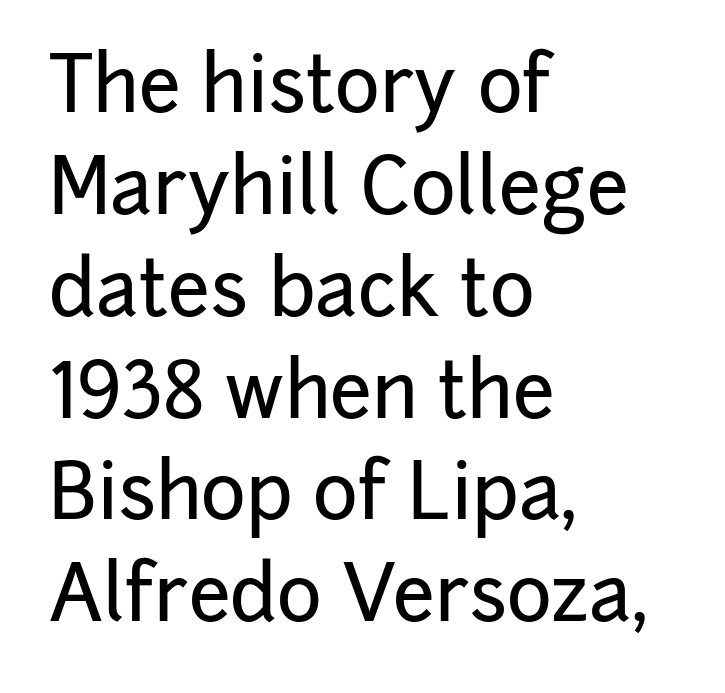
Q: Is the text italic (slanted)? A: No, it is upright.
Q: Is the typeface a serif or a sans-serif typeface? A: Sans-serif.
Q: Is the text underlined? A: No.
Q: How is the paragraph aligned? A: Left-aligned.
Q: Is the spacing between letters normal or unusually wide? A: Normal.
Q: Is the spacing between lines tight, normal or loose? A: Normal.
Q: Width (condensed, normal, or wide)? A: Normal.
Q: Stroke contrast? A: Low.
Q: x-height? A: Medium.
Q: Monospaced? A: No.
